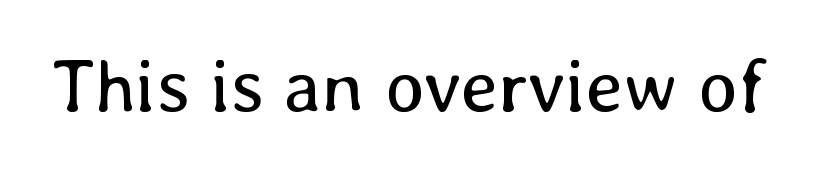
{"italic": "no", "bold": "no", "weight": "regular", "width": "normal", "stroke_contrast": "low", "x_height": "medium", "monospaced": "no", "underline": "no", "letter_spacing": "normal", "letter_spacing_em": 0.0, "glyph_px": 75}
